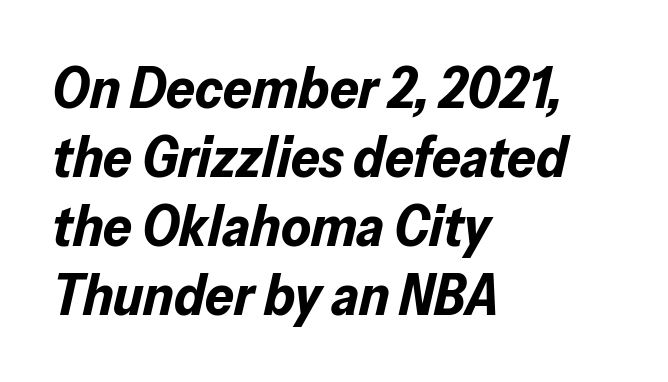
The image shows 57 px bold type, italic (leaning right); set left-aligned, line spacing 1.21x, normal letter spacing, not underlined; low stroke contrast and a medium x-height.
